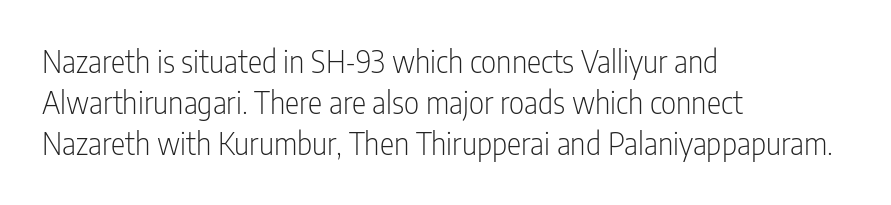
The image shows 30 px light, condensed sans-serif type, upright; set left-aligned, normal line spacing (1.37x), normal letter spacing, not underlined; low stroke contrast and a medium x-height.
